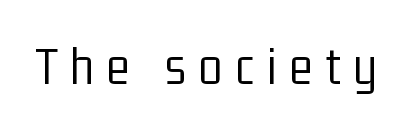
The image shows 55 px light, condensed sans-serif type, upright; set unusually wide letter spacing (+0.23 em), not underlined; low stroke contrast and a medium x-height.
